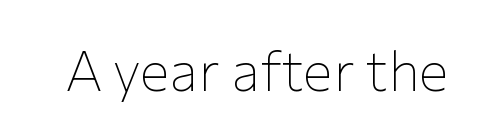
Quick note: not italic, upright. Rule under the text: the space is simply empty. The type family on display is of the sans-serif kind. The tracking reads as untouched default to a designer's eye.
